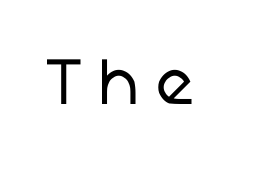
Q: Is the text bold? A: No.
Q: Is the typeface a serif or a sans-serif typeface? A: Sans-serif.
Q: Is the text underlined? A: No.
Q: Width (condensed, normal, or wide)? A: Normal.
Q: Stroke contrast? A: Low.
Q: x-height? A: Medium.
